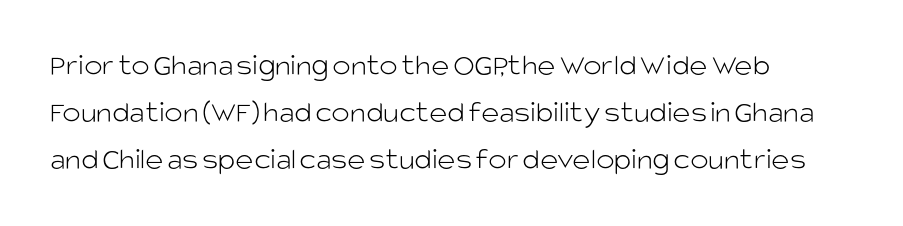
Tracking here is standard; glyphs follow each other at the usual distance. The zone under the glyphs is completely vacant. The paragraph shown leans on its left margin. This rendering employs a face without finishing strokes, i.e., a sans-serif.
